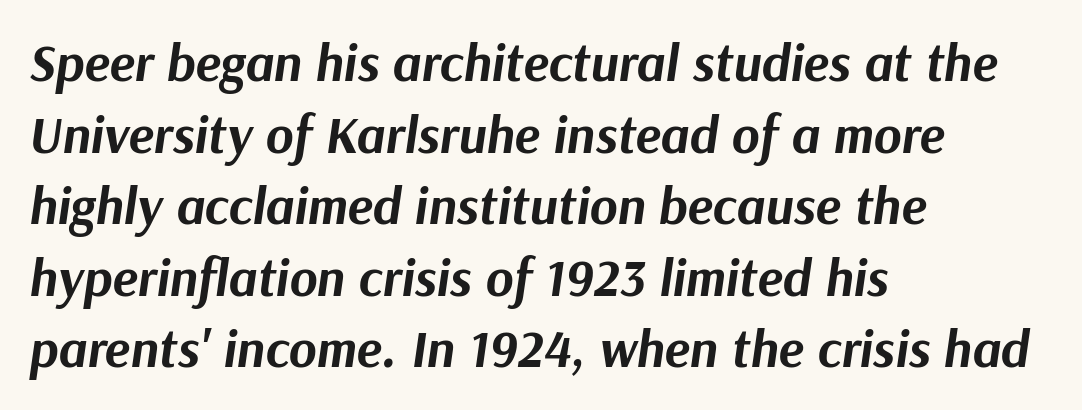
{"italic": "yes", "lean": "right", "slant_degrees": 9, "bold": "yes", "weight": "bold", "width": "normal", "stroke_contrast": "medium", "x_height": "medium", "monospaced": "no", "underline": "no", "align": "left", "line_spacing": "normal", "line_spacing_ratio": 1.35, "letter_spacing": "normal", "letter_spacing_em": 0.0, "glyph_px": 53}
